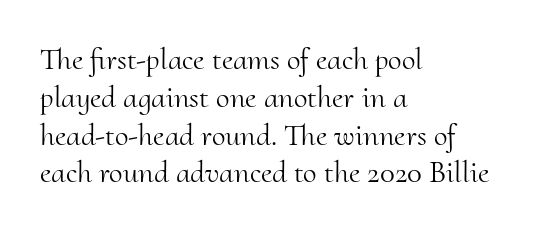
{"serif": "yes", "italic": "no", "bold": "no", "weight": "light", "width": "normal", "stroke_contrast": "medium", "x_height": "small", "monospaced": "no", "underline": "no", "align": "left", "line_spacing_ratio": 1.22, "letter_spacing": "normal", "letter_spacing_em": 0.0, "glyph_px": 31}
